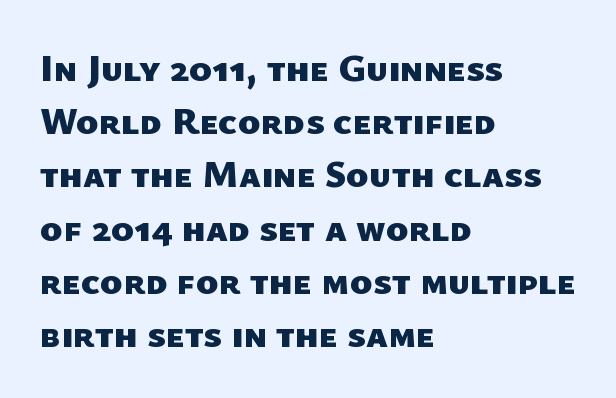
{"serif": "no", "bold": "yes", "weight": "heavy", "width": "normal", "stroke_contrast": "low", "x_height": "medium", "monospaced": "no", "underline": "no", "align": "left", "line_spacing": "normal", "line_spacing_ratio": 1.4, "letter_spacing": "normal", "letter_spacing_em": 0.0, "glyph_px": 38}
